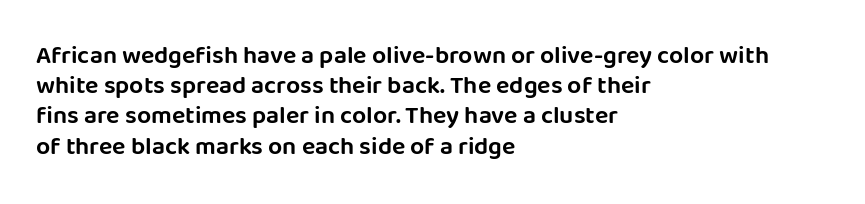
Q: Is the text italic (slanted)? A: No, it is upright.
Q: Is the text underlined? A: No.
Q: How is the paragraph aligned? A: Left-aligned.
Q: Is the spacing between letters normal or unusually wide? A: Normal.
